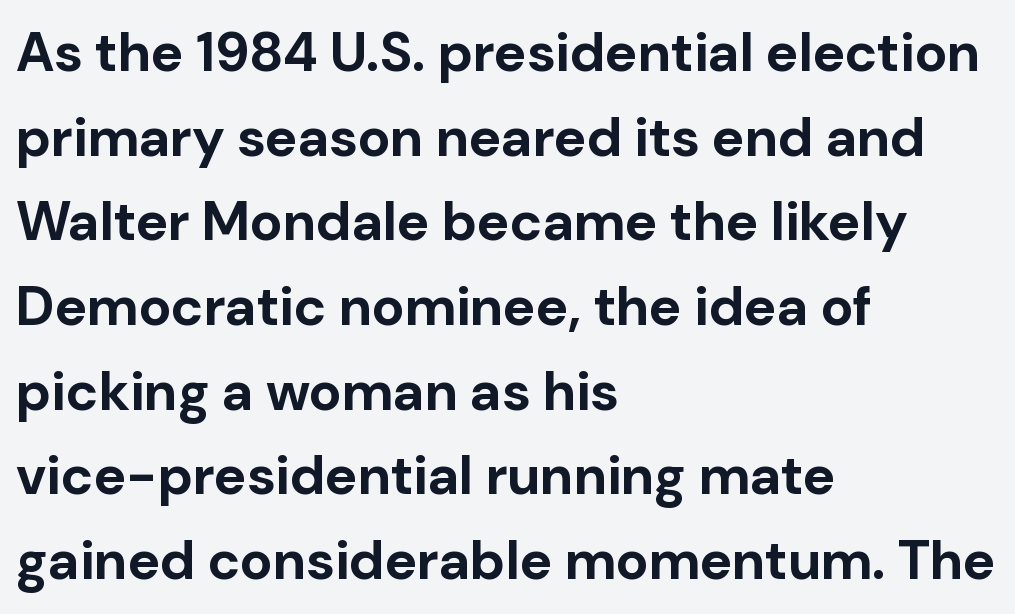
Look at the tracking — it's just the regular setting, nothing added. These lines are set flush left with a ragged right edge. This sample uses an upright cut, with every glyph sitting square on the baseline. The glyphs in this specimen are sans serif. Proportional: the letters do not fall into vertical columns. Underline: absent.
